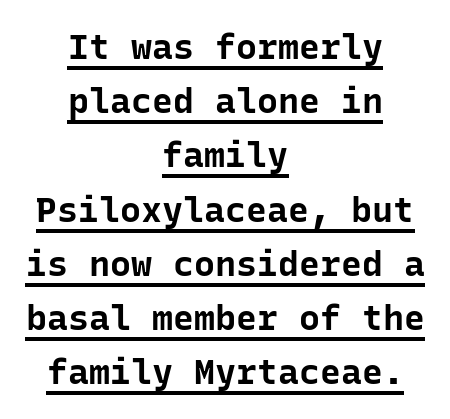
{"serif": "no", "italic": "no", "bold": "yes", "weight": "bold", "width": "normal", "stroke_contrast": "low", "x_height": "medium", "monospaced": "yes", "underline": "yes", "align": "center", "line_spacing": "normal", "line_spacing_ratio": 1.55, "letter_spacing": "normal", "letter_spacing_em": 0.0, "glyph_px": 35}
